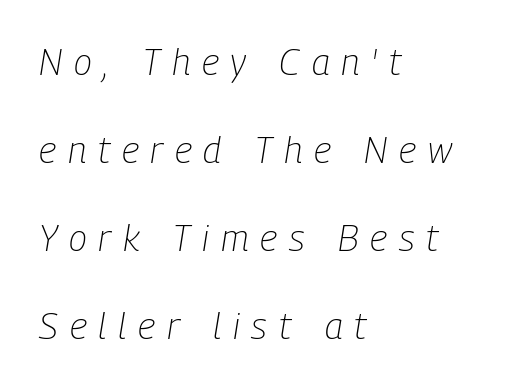
The image shows 37 px light, condensed type, italic (leaning right); set left-aligned, loose line spacing (2.38x), unusually wide letter spacing (+0.32 em), not underlined; low stroke contrast and a medium x-height.
